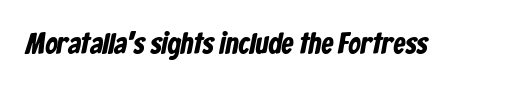
Q: Is the typeface a serif or a sans-serif typeface? A: Sans-serif.
Q: Is the text underlined? A: No.
Q: Is the spacing between letters normal or unusually wide? A: Normal.
Q: Width (condensed, normal, or wide)? A: Condensed.
Q: Stroke contrast? A: Low.
Q: x-height? A: Medium.
Q: Monospaced? A: No.
